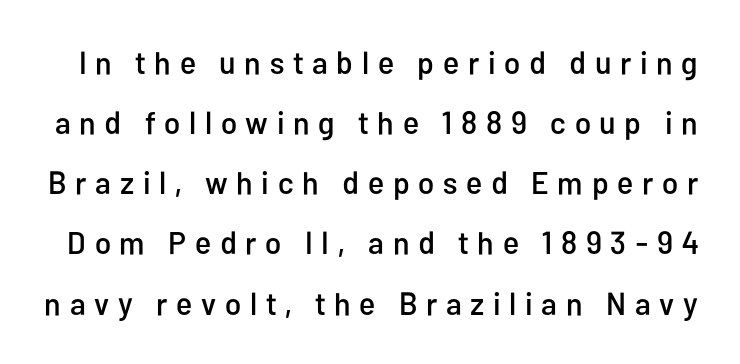
The passage shown is typed in a proportional face where columns would drift. What kind of face is this? One without serifs — a sans. Descenders are the only things crossing below the line. These lines have a slow, spaced-out rhythm from letter to letter.
